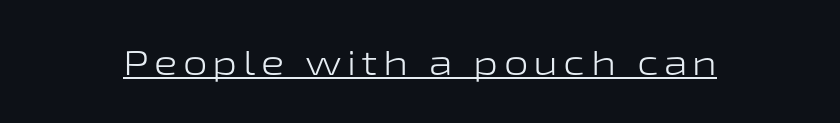
{"serif": "no", "italic": "no", "bold": "no", "weight": "light", "width": "wide", "stroke_contrast": "low", "x_height": "medium", "monospaced": "no", "underline": "yes", "glyph_px": 35}
